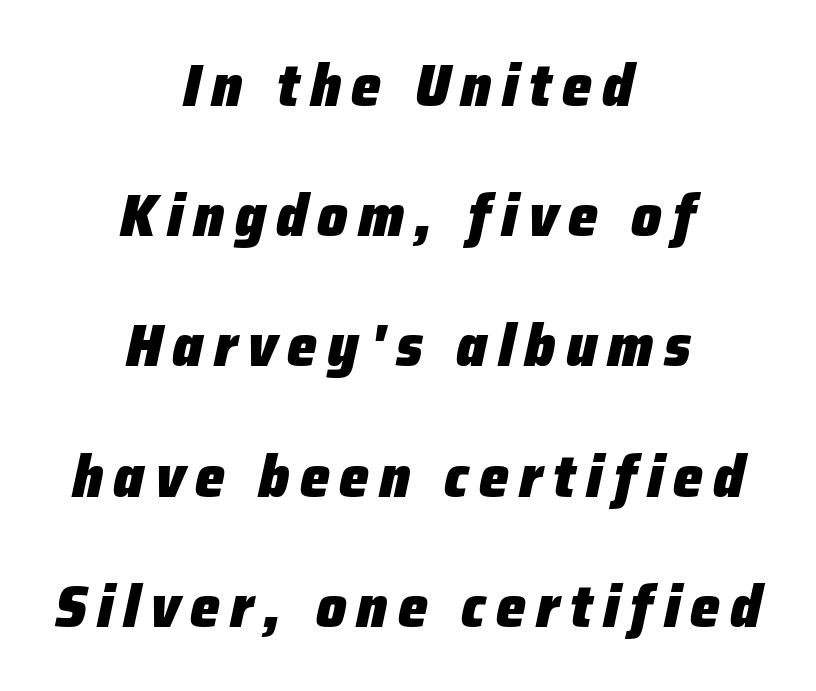
Q: Is the text bold? A: Yes.
Q: Is the text italic (slanted)? A: Yes, it leans right by about 12 degrees.
Q: Is the text underlined? A: No.
Q: How is the paragraph aligned? A: Centered.
Q: Is the spacing between lines tight, normal or loose? A: Loose.
Q: Width (condensed, normal, or wide)? A: Normal.
Q: Stroke contrast? A: Low.
Q: x-height? A: Medium.
Q: Monospaced? A: No.
